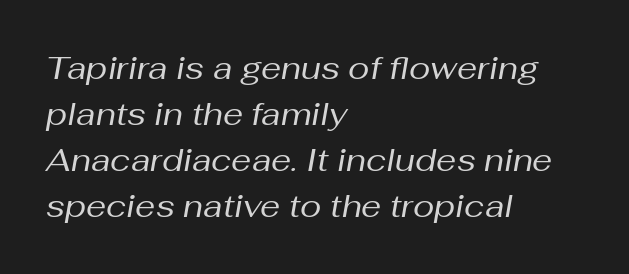
{"italic": "yes", "lean": "right", "slant_degrees": 10, "bold": "no", "weight": "regular", "width": "normal", "stroke_contrast": "medium", "x_height": "medium", "monospaced": "no", "underline": "no", "align": "left", "line_spacing": "normal", "line_spacing_ratio": 1.44, "letter_spacing": "normal", "letter_spacing_em": 0.0, "glyph_px": 32}
